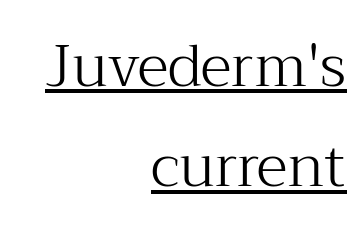
The image shows 58 px light serif type, upright; set right-aligned, line spacing 1.73x, normal letter spacing, underlined; medium stroke contrast and a medium x-height.
